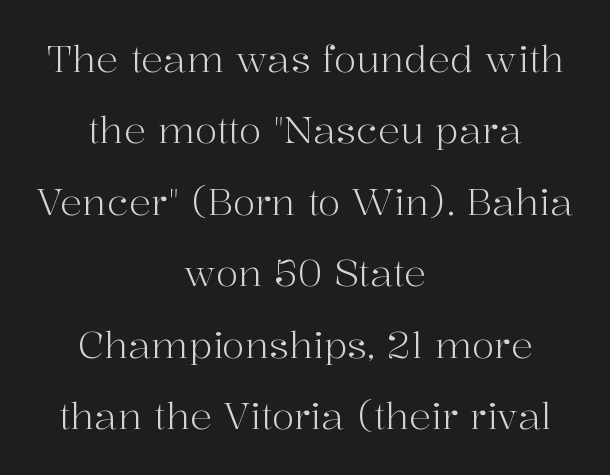
This rendering leaves character spacing at its baseline value. The typesetter chose a symmetrical, centered arrangement here. The glyphs in this specimen are seriffed. Underlining? Definitely not there.
